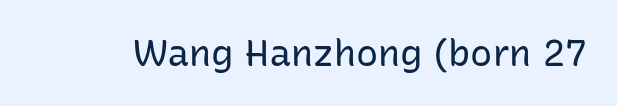
Q: Is the text bold? A: No.
Q: Is the text italic (slanted)? A: No, it is upright.
Q: Is the typeface a serif or a sans-serif typeface? A: Sans-serif.
Q: Is the text underlined? A: No.
Q: Is the spacing between letters normal or unusually wide? A: Normal.
Q: Width (condensed, normal, or wide)? A: Normal.
Q: Stroke contrast? A: Low.
Q: x-height? A: Medium.
Q: Monospaced? A: No.
